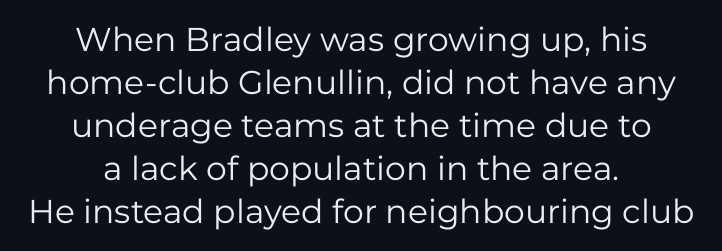
The image shows 33 px regular-weight sans-serif type, upright; set centered, normal line spacing (1.3x), normal letter spacing, not underlined; low stroke contrast and a medium x-height.
